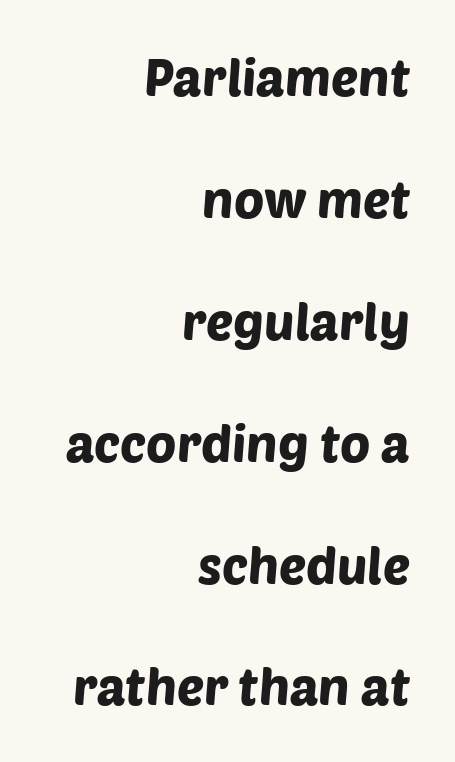
{"serif": "no", "width": "normal", "stroke_contrast": "low", "x_height": "large", "monospaced": "no", "underline": "no", "align": "right", "line_spacing": "loose", "line_spacing_ratio": 2.39, "letter_spacing": "normal", "letter_spacing_em": 0.0, "glyph_px": 51}
